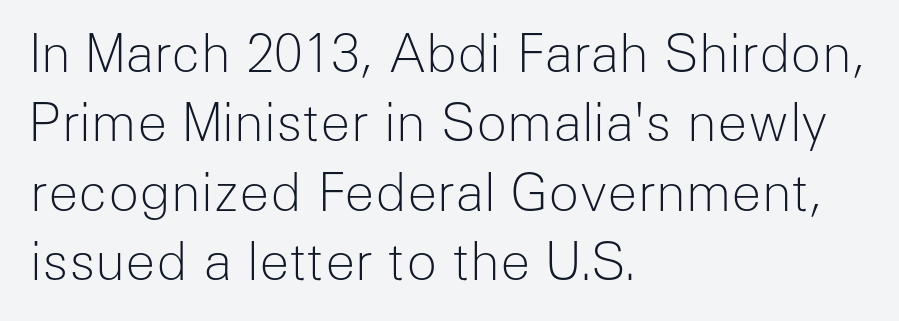
The setting favours the left margin, as ordinary paragraphs usually do. Here the designer chose a conventional face with non-uniform glyph widths. Anything drawn beneath the words? Only blank space. The typeface has the unassuming heft of standard copy or less.
